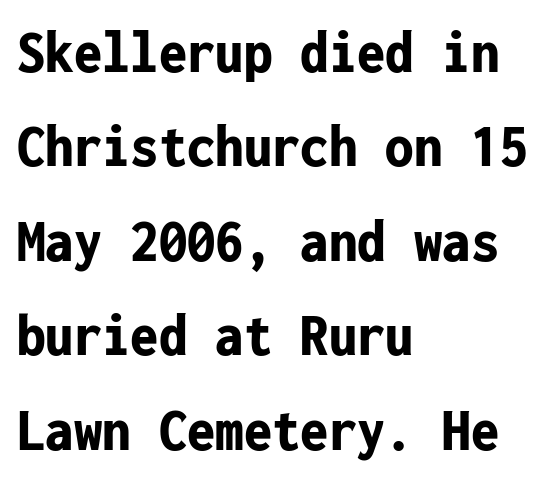
Nothing unusual about the tracking: characters are spaced as the font intends. I'd describe the lettering as bold — thick and assertive. The rendering anchors every line to the left-hand side. The block of text has a typical density, with ordinary space between rows.
